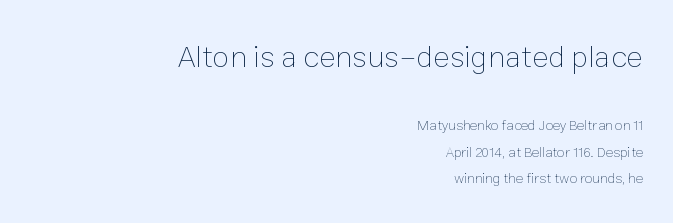
{"italic": "no", "bold": "no", "weight": "thin", "width": "normal", "stroke_contrast": "low", "x_height": "medium", "monospaced": "no", "underline": "no", "align": "right", "line_spacing_ratio": 1.89, "letter_spacing": "normal", "letter_spacing_em": 0.0, "larger_block": "first", "size_ratio": 2.21, "glyph_px": 31}
